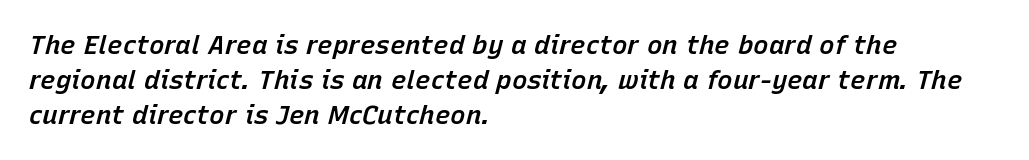
Q: Is the text bold? A: Semi-bold.
Q: Is the text italic (slanted)? A: Yes, it leans right by about 15 degrees.
Q: Is the text underlined? A: No.
Q: How is the paragraph aligned? A: Left-aligned.
Q: Is the spacing between letters normal or unusually wide? A: Normal.
Q: Is the spacing between lines tight, normal or loose? A: Normal.
